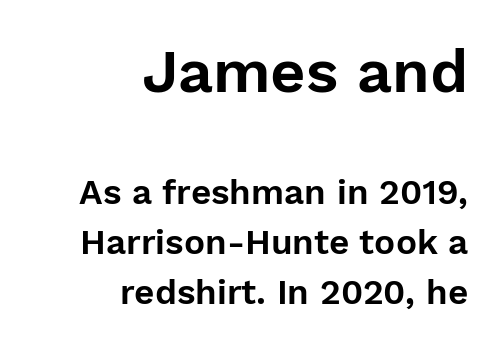
This block has exactly the height ordinary leading produces. Two sizes are in play, and the larger belongs to the first block. The string is rendered with underlining switched off. Default kerning and tracking; the words read as compact shapes. This sample uses a sans-serif face. The typesetter chose a ragged-left arrangement here.
